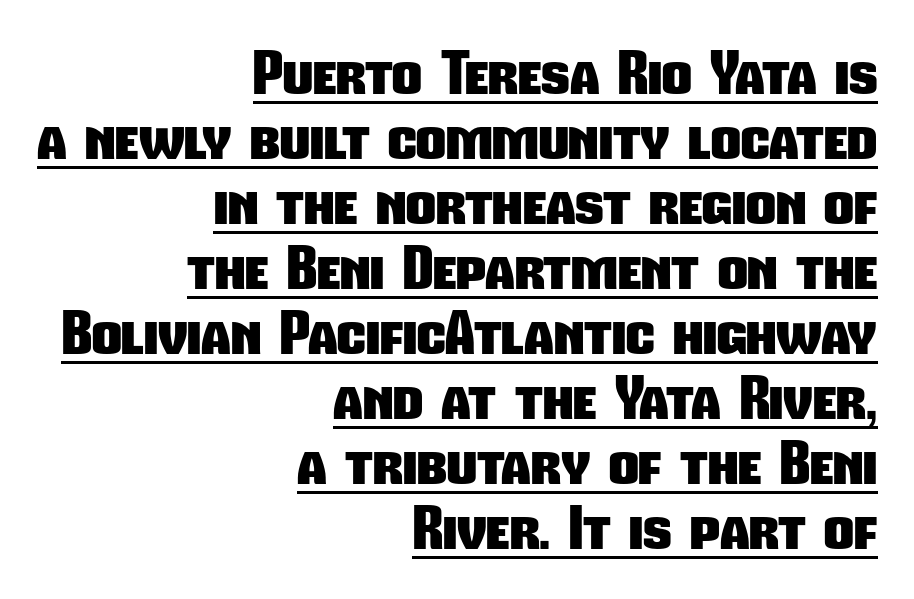
These lines are set flush right with a ragged left edge. Is this a sans? Yes — the strokes have no serifs. These lines are rendered in a variable-pitch font. Typesetter's note: full bold, strokes at maximum text heaviness. Standard letterfit; no display-style spreading of the glyphs. Does the leading feel generous? Not at all — it's pinched.
